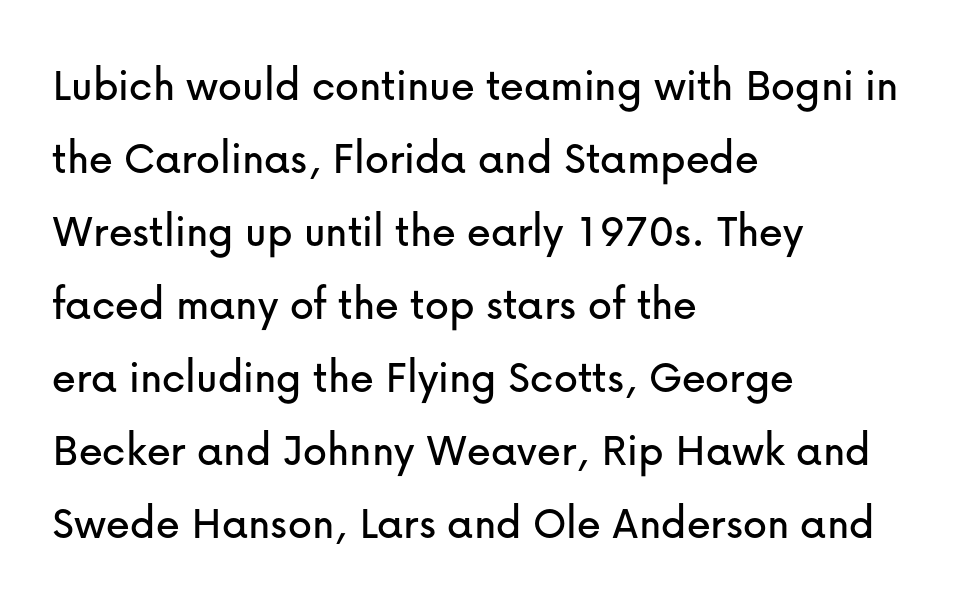
The image shows 48 px sans-serif type, upright; set left-aligned, normal line spacing (1.52x), normal letter spacing, not underlined; low stroke contrast and a medium x-height.
